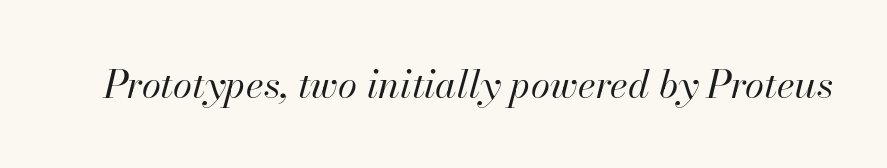
Each stroke keeps to a modest, everyday thickness or less. This sample uses an oblique cut, with every glyph tilted off the vertical. This sample uses plain, unmodified letter spacing. Proportional: the letters do not fall into vertical columns.
